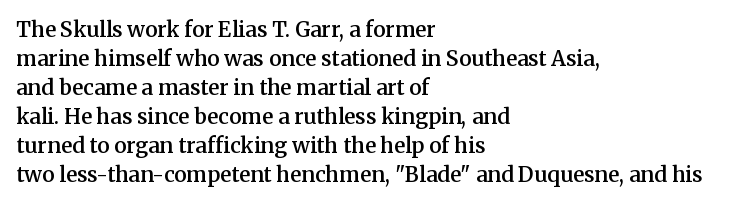
The image shows 21 px text type, upright; set left-aligned, normal line spacing (1.38x), normal letter spacing, not underlined.
